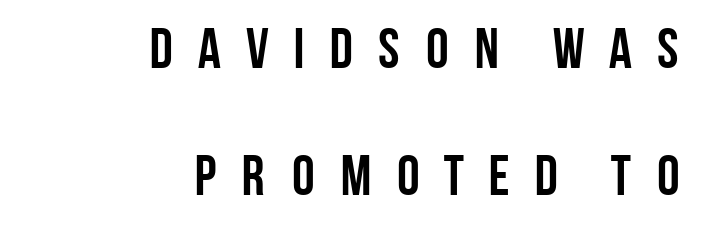
The space between consecutive lines is lavish. Quick note: underline off. Teacher's note: observe the even right margin — that is flush-right alignment. The passage shown is typed in a proportional face where columns would drift.
